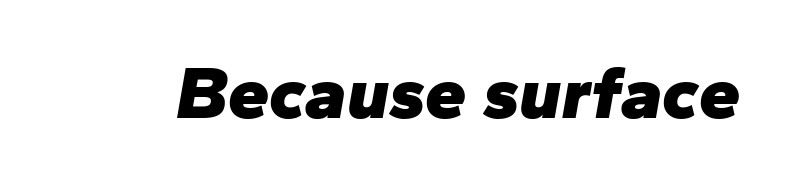
The gap between lines stays unmarked. The letters are bold, with thick, heavy strokes. This rendering leaves character spacing at its baseline value. Yep, that's italic — everything's leaning.
